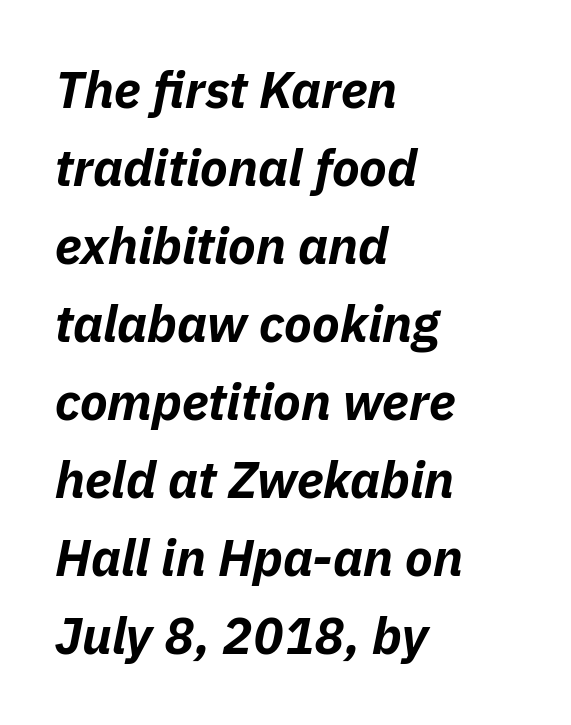
Q: Is the text bold? A: Yes.
Q: Is the text italic (slanted)? A: Yes, it leans right by about 11 degrees.
Q: Is the text underlined? A: No.
Q: How is the paragraph aligned? A: Left-aligned.
Q: Is the spacing between letters normal or unusually wide? A: Normal.
Q: Is the spacing between lines tight, normal or loose? A: Normal.
Q: Width (condensed, normal, or wide)? A: Normal.
Q: Stroke contrast? A: Low.
Q: x-height? A: Medium.
Q: Monospaced? A: No.
